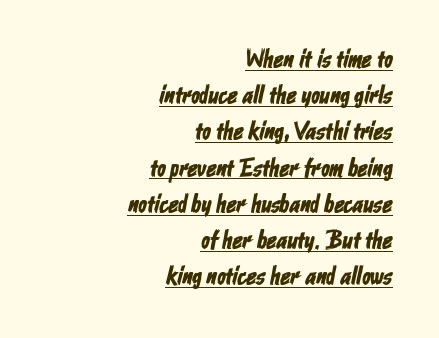
{"underline": "yes", "align": "right", "line_spacing": "normal", "line_spacing_ratio": 1.45, "letter_spacing": "normal", "letter_spacing_em": 0.0, "glyph_px": 25}
